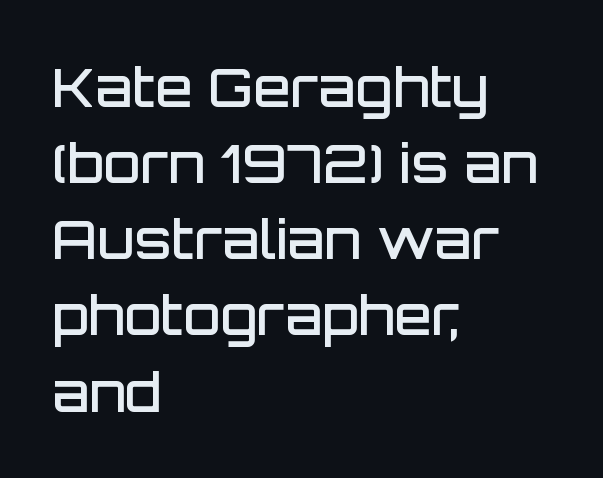
The image shows 54 px semibold sans-serif type, upright; set left-aligned, normal line spacing (1.41x), normal letter spacing, not underlined; low stroke contrast and a large x-height.
